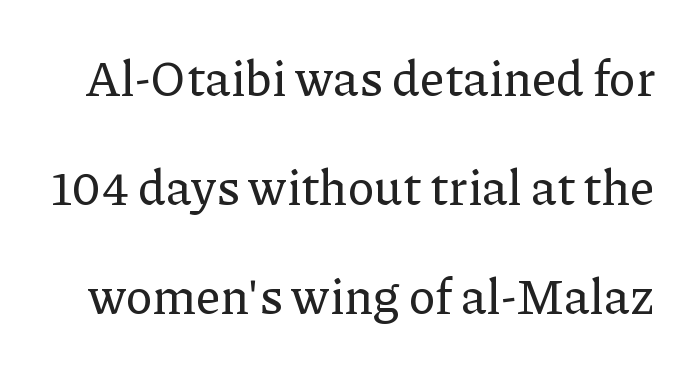
Q: Is the text italic (slanted)? A: No, it is upright.
Q: Is the typeface a serif or a sans-serif typeface? A: Serif.
Q: Is the text underlined? A: No.
Q: Is the spacing between letters normal or unusually wide? A: Normal.
Q: Is the spacing between lines tight, normal or loose? A: Loose.
Q: Width (condensed, normal, or wide)? A: Normal.
Q: Stroke contrast? A: Low.
Q: x-height? A: Medium.
Q: Monospaced? A: No.
